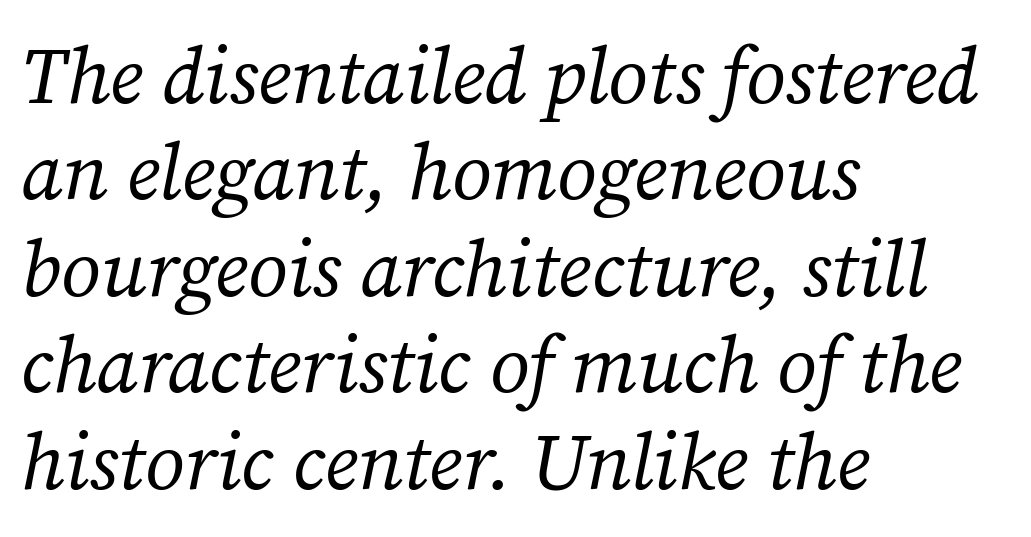
The designer went with a serif here, giving each stem small feet. The face used here is proportionally spaced, like ordinary book or web type. The line texture is even and compact thanks to regular tracking. The compositor pushed each line to the left boundary. The gap between lines stays unmarked.
